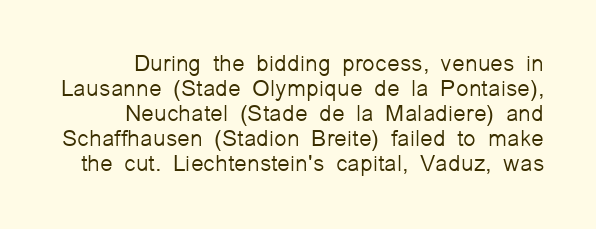
{"italic": "no", "bold": "no", "underline": "no", "line_spacing": "tight", "line_spacing_ratio": 1.09, "letter_spacing": "normal", "letter_spacing_em": 0.0, "glyph_px": 23}
